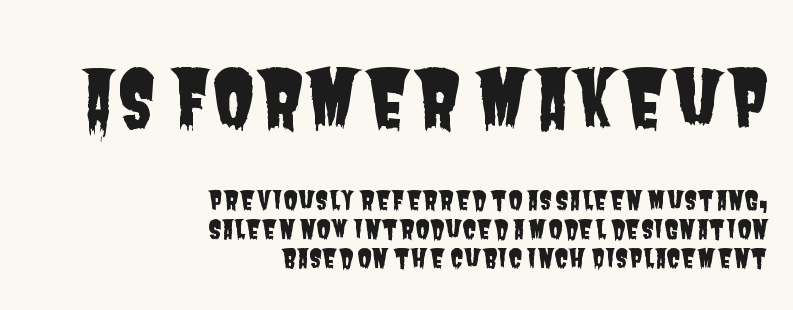
The image shows 78 px condensed sans-serif type; set right-aligned, tight line spacing (1.12x), normal letter spacing, not underlined; the first (top) block is 3.0x larger; low stroke contrast and a large x-height.
